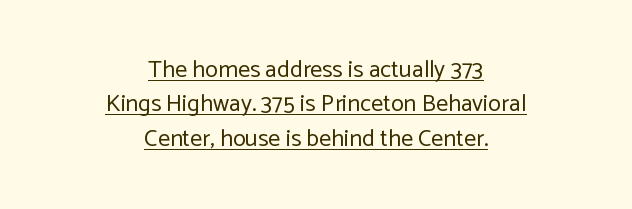
Q: Is the text bold? A: No.
Q: Is the text italic (slanted)? A: No, it is upright.
Q: Is the text underlined? A: Yes.
Q: How is the paragraph aligned? A: Centered.
Q: Is the spacing between letters normal or unusually wide? A: Normal.
Q: Is the spacing between lines tight, normal or loose? A: Normal.
